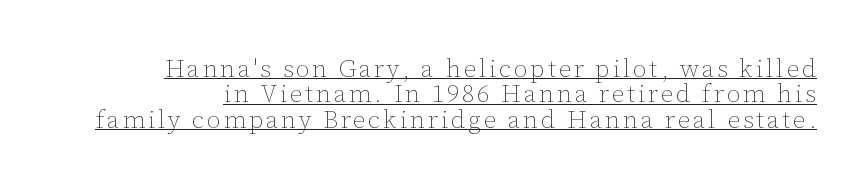
The image shows 25 px text type, upright; set tight line spacing (1.02x), underlined.
